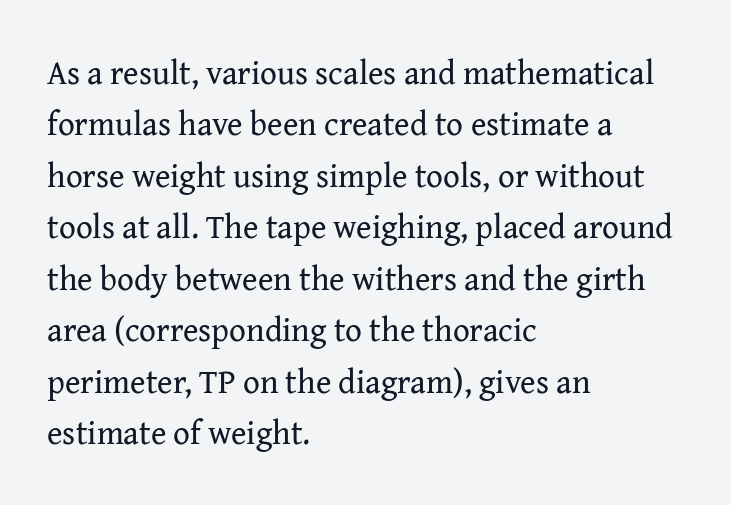
{"serif": "yes", "italic": "no", "bold": "no", "weight": "regular", "width": "normal", "stroke_contrast": "medium", "x_height": "medium", "monospaced": "no", "underline": "no", "align": "left", "line_spacing": "normal", "line_spacing_ratio": 1.56, "letter_spacing": "normal", "letter_spacing_em": 0.0, "glyph_px": 33}
